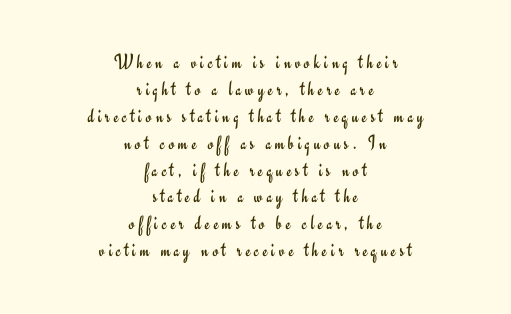
Successive baselines arrive at the customary interval. The glyphs are unaccompanied by any horizontal stroke below them. Alignment: centered.
